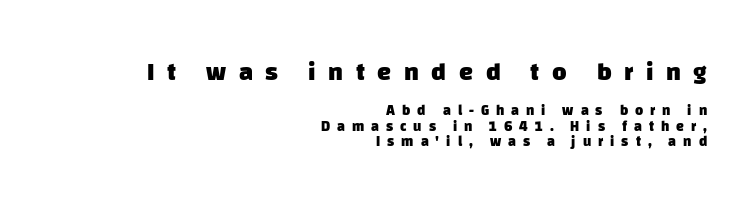
Q: Is the text bold? A: Yes.
Q: Is the text underlined? A: No.
Q: How is the paragraph aligned? A: Right-aligned.
Q: Is the spacing between letters normal or unusually wide? A: Unusually wide.
Q: Is the spacing between lines tight, normal or loose? A: Tight.
Q: Which block of text is set in a larger size, the first (top) or the second (bottom)? A: The first (top) one.
